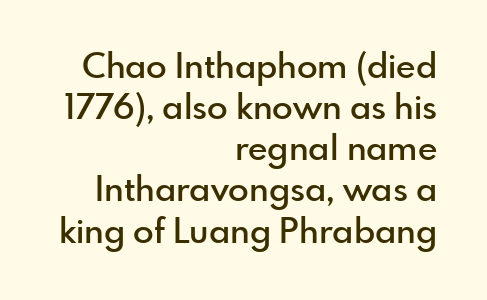
Honestly, there is no underline to notice here at all. Characters remain perfectly vertical along every line. You could not count columns in this text — the font is proportionally spaced. This is moderately heavy type, rendered in semibold. Unlike a traditional serif, this face leaves its strokes unadorned.
